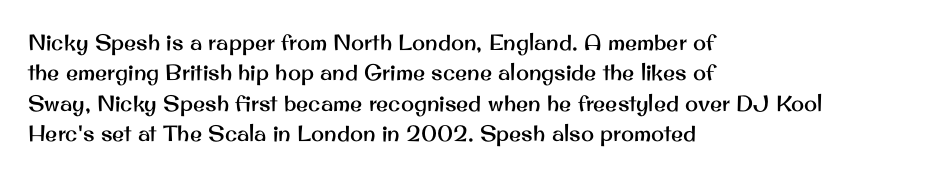
{"italic": "no", "underline": "no", "align": "left", "line_spacing": "normal", "line_spacing_ratio": 1.38, "letter_spacing": "normal", "letter_spacing_em": 0.0, "glyph_px": 22}
